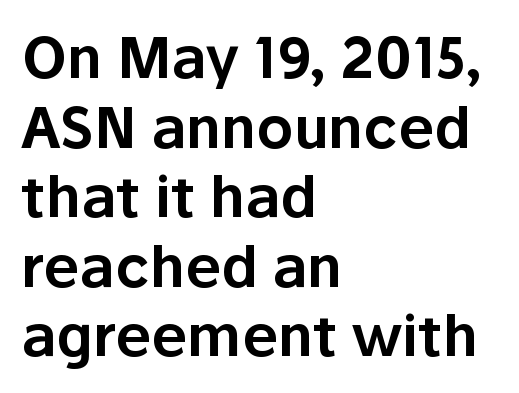
The image shows 57 px sans-serif type, upright; set left-aligned, line spacing 1.22x, normal letter spacing, not underlined; low stroke contrast and a medium x-height.
